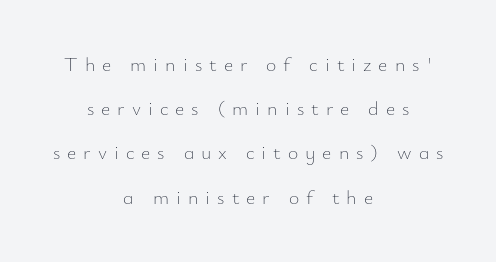
Tracking here is generous; glyphs stand well apart from one another. Rendered with straight, roman letterforms. A light-to-regular cut is what we see here. Type without underlining. The designer dialed line spacing up above the default.
